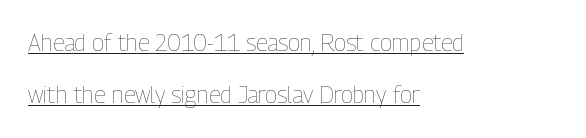
Q: Is the text bold? A: No.
Q: Is the text italic (slanted)? A: No, it is upright.
Q: Is the text underlined? A: Yes.
Q: How is the paragraph aligned? A: Left-aligned.
Q: Is the spacing between letters normal or unusually wide? A: Normal.
Q: Is the spacing between lines tight, normal or loose? A: Loose.
